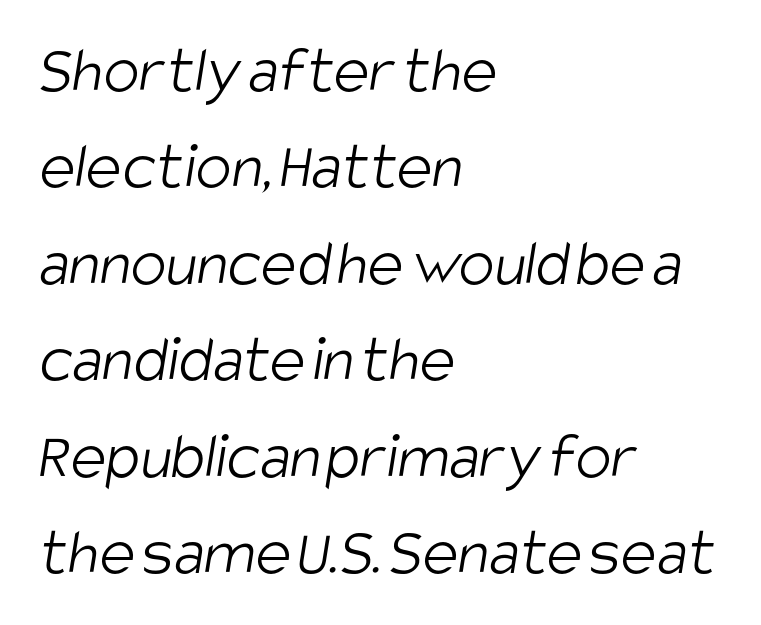
The image shows 67 px light, condensed sans-serif type; set left-aligned, normal line spacing (1.44x), normal letter spacing, not underlined; low stroke contrast and a large x-height.
